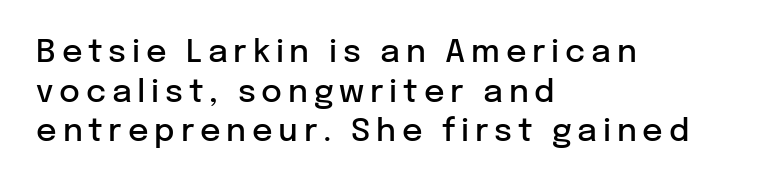
{"serif": "no", "italic": "no", "bold": "semi", "weight": "semibold", "width": "normal", "stroke_contrast": "low", "x_height": "medium", "monospaced": "no", "underline": "no", "align": "left", "line_spacing_ratio": 1.24, "glyph_px": 32}
